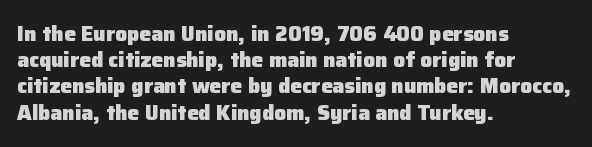
Does the weight exceed regular? Yes, all the way to bold. A typesetter would mark this as roman, not italic. The glyphs are unaccompanied by any horizontal stroke below them. Interline gaps are of average width in this sample. The horizontal fit of the characters is conventional and even.
